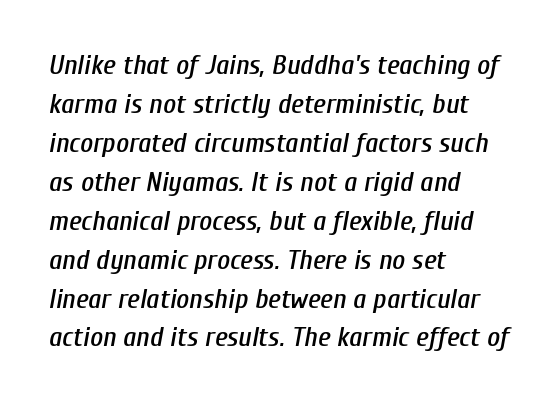
{"italic": "yes", "lean": "right", "slant_degrees": 10, "width": "condensed", "stroke_contrast": "low", "x_height": "medium", "monospaced": "no", "underline": "no", "align": "left", "line_spacing": "normal", "line_spacing_ratio": 1.39, "letter_spacing": "normal", "letter_spacing_em": 0.0, "glyph_px": 28}
